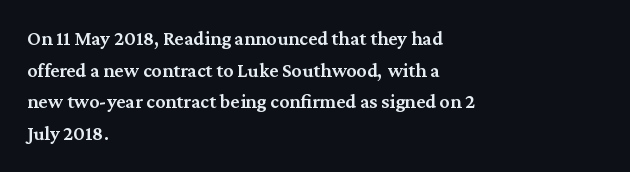
Q: Is the text bold? A: Semi-bold.
Q: Is the text italic (slanted)? A: No, it is upright.
Q: Is the text underlined? A: No.
Q: How is the paragraph aligned? A: Left-aligned.
Q: Is the spacing between letters normal or unusually wide? A: Normal.
Q: Is the spacing between lines tight, normal or loose? A: Normal.
